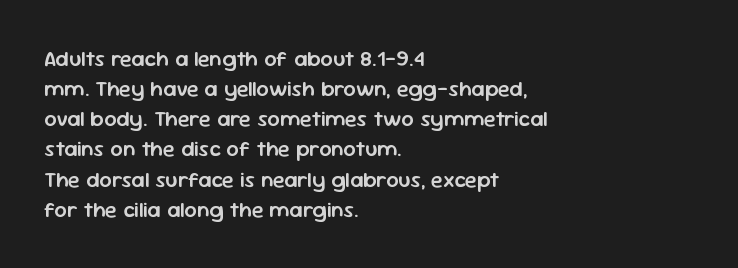
{"italic": "no", "bold": "semi", "underline": "no", "align": "left", "line_spacing": "normal", "line_spacing_ratio": 1.37, "letter_spacing": "normal", "letter_spacing_em": 0.0, "glyph_px": 22}
